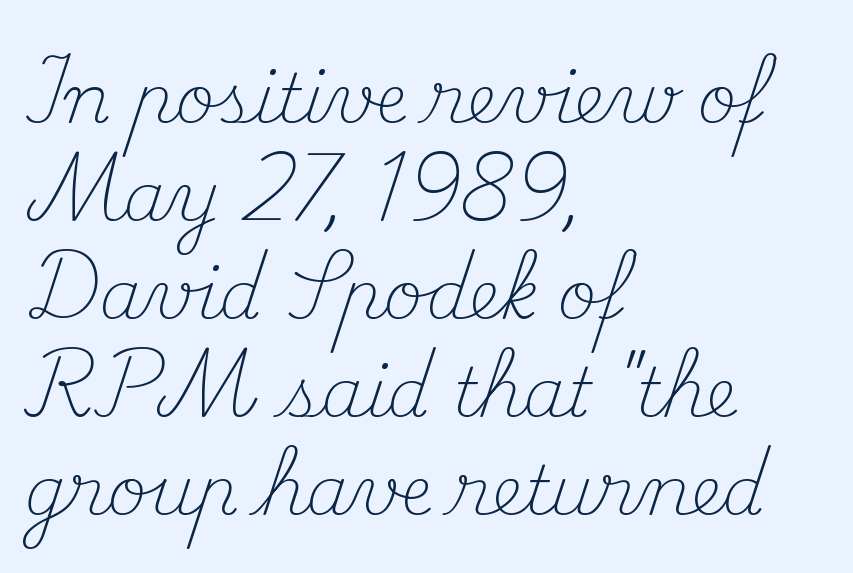
The image shows 68 px light serif type; set left-aligned, normal line spacing (1.44x), normal letter spacing, not underlined; medium stroke contrast and a small x-height.
